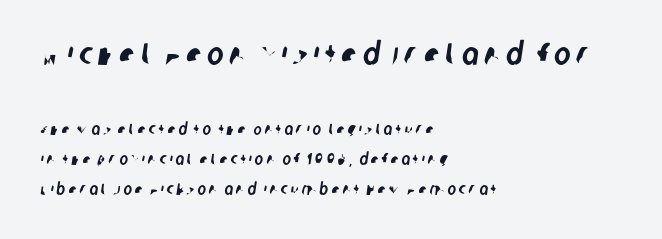
Q: Is the typeface a serif or a sans-serif typeface? A: Sans-serif.
Q: Is the text underlined? A: No.
Q: How is the paragraph aligned? A: Left-aligned.
Q: Which block of text is set in a larger size, the first (top) or the second (bottom)? A: The first (top) one.
Q: Width (condensed, normal, or wide)? A: Condensed.
Q: Stroke contrast? A: Low.
Q: x-height? A: Large.
Q: Monospaced? A: No.
